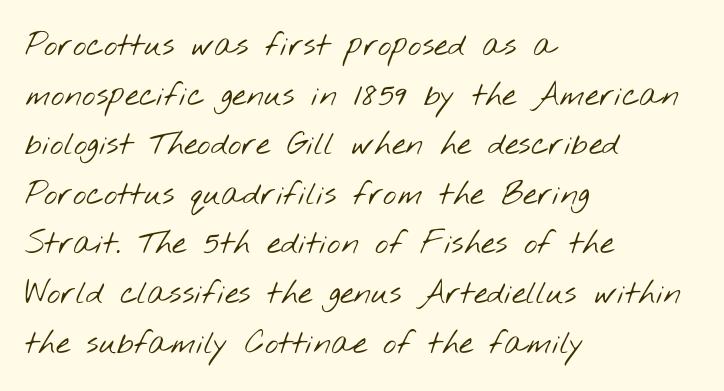
The image shows 32 px light, wide sans-serif type; set left-aligned, normal line spacing (1.55x), normal letter spacing, not underlined; low stroke contrast and a small x-height.
